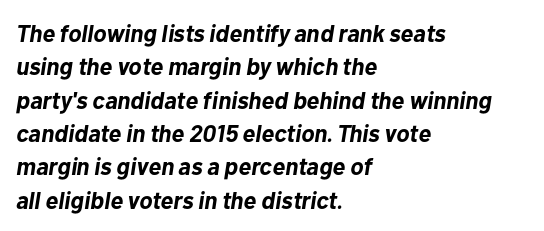
Q: Is the text bold? A: Yes.
Q: Is the text italic (slanted)? A: Yes, it leans right by about 10 degrees.
Q: Is the text underlined? A: No.
Q: How is the paragraph aligned? A: Left-aligned.
Q: Is the spacing between letters normal or unusually wide? A: Normal.
Q: Is the spacing between lines tight, normal or loose? A: Normal.
